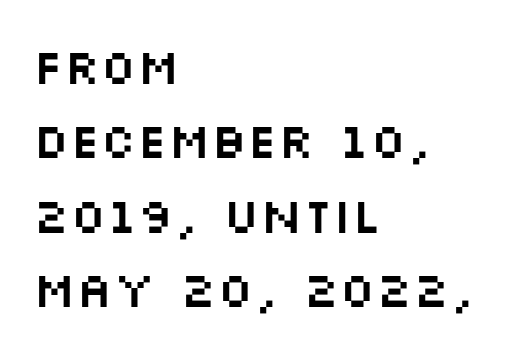
The typesetter chose a ragged-right arrangement here. Check where the strokes stop: nothing finishes them off — pure sans. Upright lettering throughout. Varying glyph widths throughout — classic text-font behaviour.
